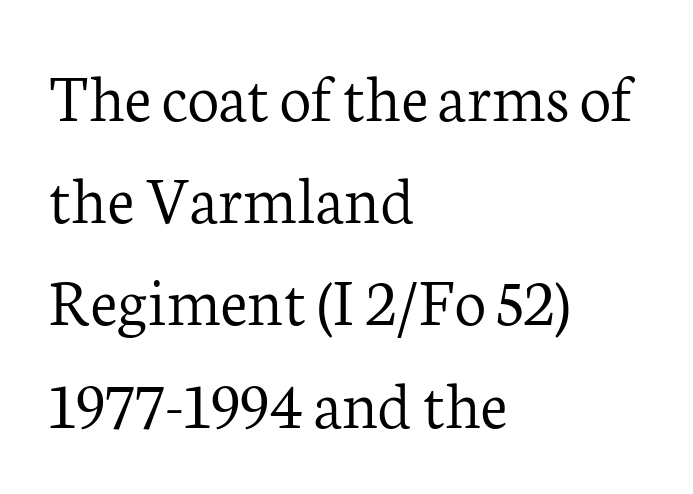
Look at the bottom of the vertical strokes: they flare into serifs here. Honestly, the row spacing looks completely unremarkable. The typesetting does not lean heavy: it is not bold. Compared with typical body copy, the letter spacing here is the same. Rendered with straight, roman letterforms. These lines are set flush left with a ragged right edge.
